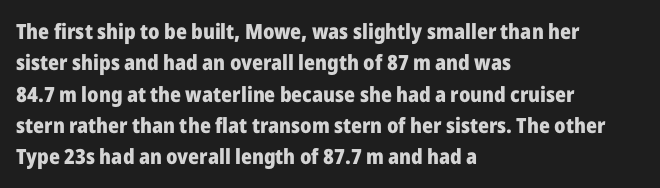
{"italic": "no", "bold": "yes", "underline": "no", "align": "left", "line_spacing": "normal", "line_spacing_ratio": 1.49, "letter_spacing": "normal", "letter_spacing_em": 0.0, "glyph_px": 21}
